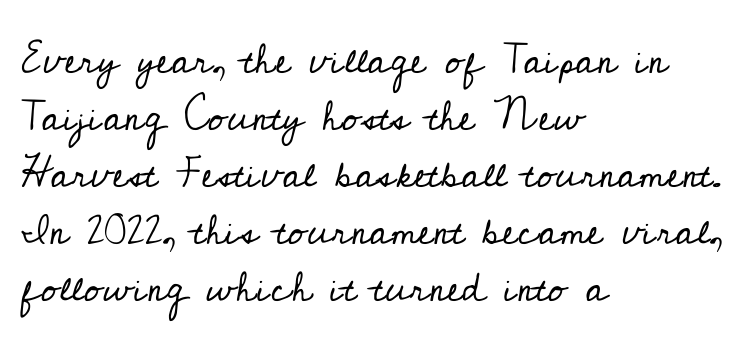
Q: Is the text bold? A: No.
Q: Is the text italic (slanted)? A: Yes.
Q: Is the typeface a serif or a sans-serif typeface? A: Serif.
Q: Is the text underlined? A: No.
Q: How is the paragraph aligned? A: Left-aligned.
Q: Is the spacing between letters normal or unusually wide? A: Normal.
Q: Is the spacing between lines tight, normal or loose? A: Normal.
Q: Width (condensed, normal, or wide)? A: Normal.
Q: Stroke contrast? A: Low.
Q: x-height? A: Small.
Q: Monospaced? A: No.
